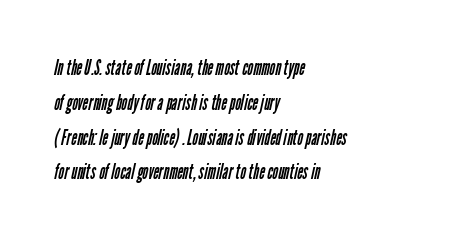
{"bold": "no", "underline": "no", "align": "left", "line_spacing": "normal", "line_spacing_ratio": 1.58, "letter_spacing": "normal", "letter_spacing_em": 0.0, "glyph_px": 22}
